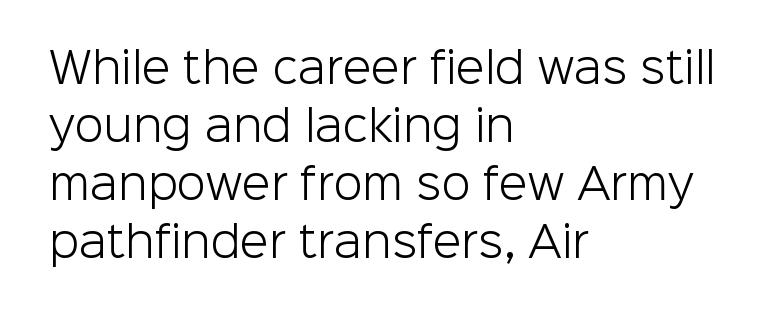
Font category for this specimen: sans-serif. Typeset ragged right — the left edge is the straight one. Nobody drew a line under any word here. Ordinary non-slanted type is in use.
